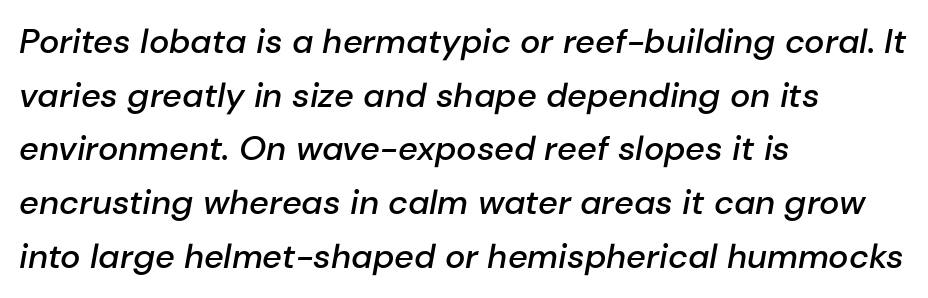
Q: Is the text bold? A: Semi-bold.
Q: Is the text italic (slanted)? A: Yes, it leans right by about 10 degrees.
Q: Is the text underlined? A: No.
Q: How is the paragraph aligned? A: Left-aligned.
Q: Is the spacing between letters normal or unusually wide? A: Normal.
Q: Is the spacing between lines tight, normal or loose? A: Normal.
Q: Width (condensed, normal, or wide)? A: Normal.
Q: Stroke contrast? A: Low.
Q: x-height? A: Medium.
Q: Monospaced? A: No.
